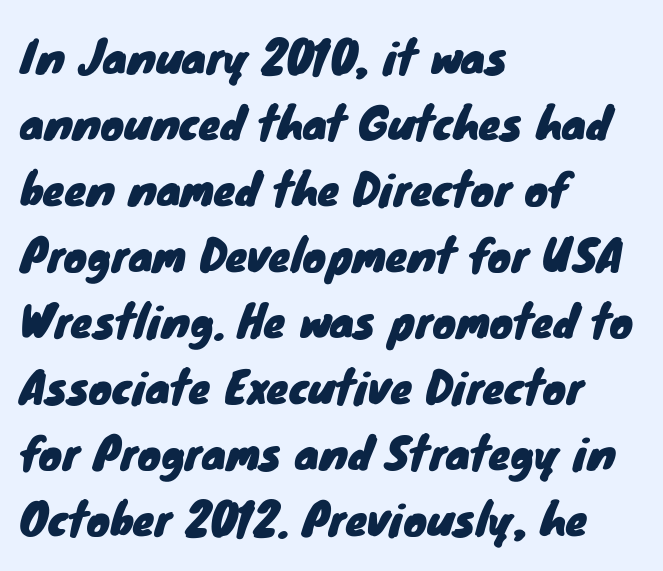
Q: Is the typeface a serif or a sans-serif typeface? A: Sans-serif.
Q: Is the text underlined? A: No.
Q: How is the paragraph aligned? A: Left-aligned.
Q: Is the spacing between letters normal or unusually wide? A: Normal.
Q: Is the spacing between lines tight, normal or loose? A: Normal.
Q: Width (condensed, normal, or wide)? A: Normal.
Q: Stroke contrast? A: Low.
Q: x-height? A: Small.
Q: Monospaced? A: No.
